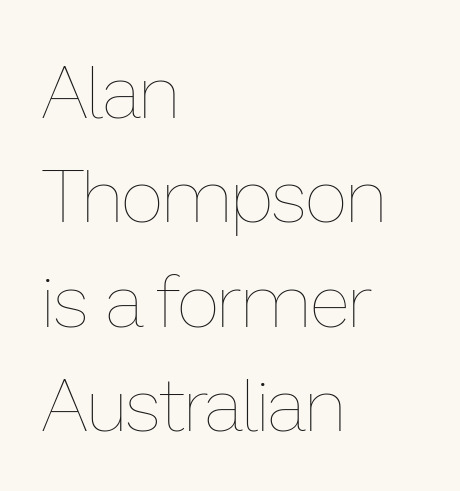
Q: Is the text bold? A: No.
Q: Is the text italic (slanted)? A: No, it is upright.
Q: Is the text underlined? A: No.
Q: How is the paragraph aligned? A: Left-aligned.
Q: Is the spacing between letters normal or unusually wide? A: Normal.
Q: Is the spacing between lines tight, normal or loose? A: Normal.
Q: Width (condensed, normal, or wide)? A: Normal.
Q: Stroke contrast? A: Low.
Q: x-height? A: Medium.
Q: Monospaced? A: No.
